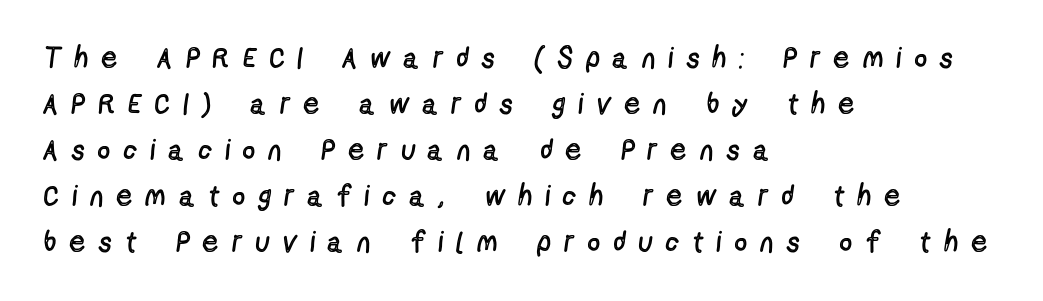
You could not count columns in this text — the font is proportionally spaced. A light-to-regular cut is what we see here. Every row of glyphs begins at an identical x-position on the left. Vertical spacing — default. The glyphs are unaccompanied by any horizontal stroke below them.
